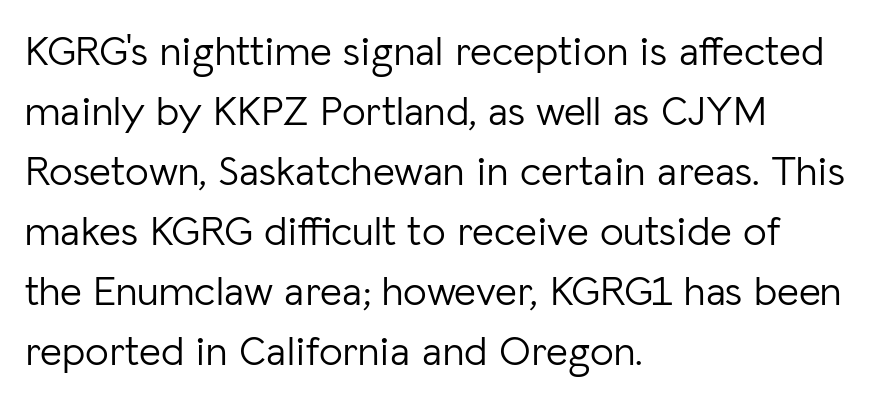
The typography opts for an upright posture over an oblique one. The passage shown has conventional tracking throughout. Summary of weight: not heavy and not bold. A bare baseline throughout the passage. Layout note: lines flush left. A typesetter would call this proportional, since set widths differ per character.
